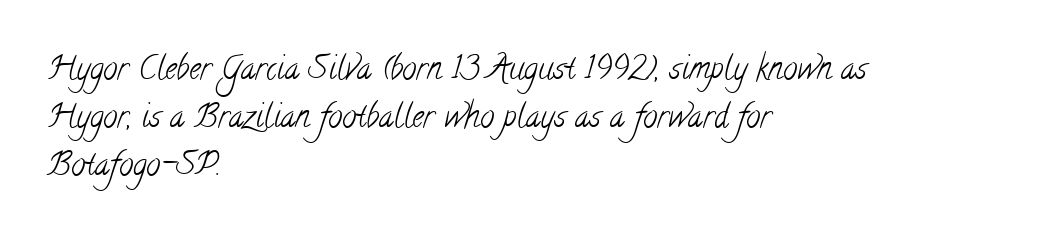
Q: Is the text bold? A: No.
Q: Is the text underlined? A: No.
Q: How is the paragraph aligned? A: Left-aligned.
Q: Is the spacing between letters normal or unusually wide? A: Normal.
Q: Is the spacing between lines tight, normal or loose? A: Normal.
Q: Width (condensed, normal, or wide)? A: Condensed.
Q: Stroke contrast? A: Low.
Q: x-height? A: Small.
Q: Monospaced? A: No.
